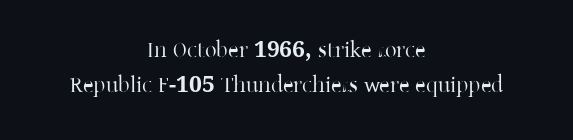
Q: Is the text italic (slanted)? A: No, it is upright.
Q: Is the text underlined? A: No.
Q: How is the paragraph aligned? A: Centered.
Q: Is the spacing between letters normal or unusually wide? A: Normal.
Q: Is the spacing between lines tight, normal or loose? A: Normal.
